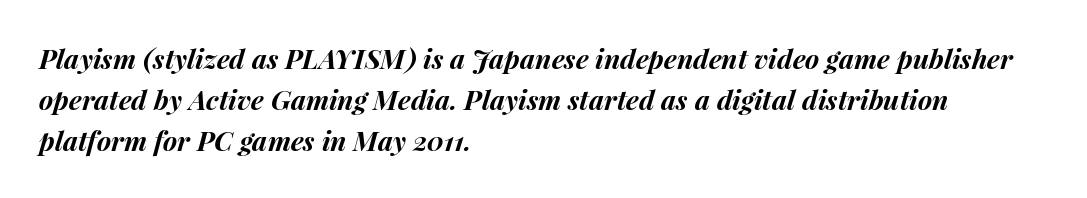
The passage shown is not underscored anywhere. Every letter is thick-stroked: bold, no question. Visually the block forms a straight wall on the left and a jagged coastline on the right. Characters follow at the spacing the type designer built in. A typesetter would mark this as italic.
